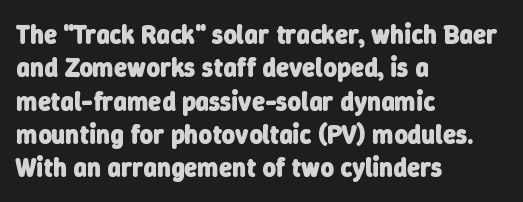
{"bold": "yes", "underline": "no", "align": "left", "line_spacing": "normal", "line_spacing_ratio": 1.28, "letter_spacing": "normal", "letter_spacing_em": 0.0, "glyph_px": 26}
